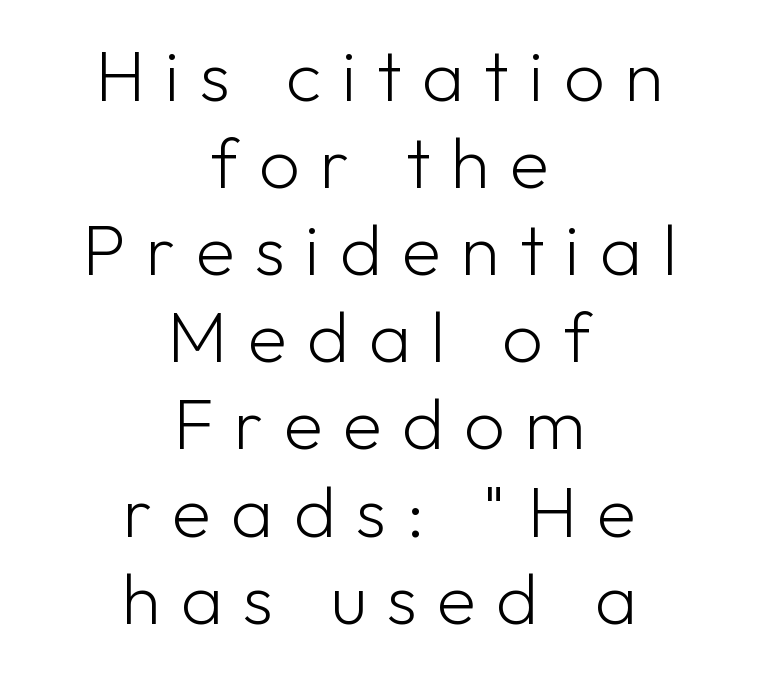
Q: Is the text bold? A: No.
Q: Is the text italic (slanted)? A: No, it is upright.
Q: Is the typeface a serif or a sans-serif typeface? A: Sans-serif.
Q: Is the text underlined? A: No.
Q: How is the paragraph aligned? A: Centered.
Q: Is the spacing between letters normal or unusually wide? A: Unusually wide.
Q: Width (condensed, normal, or wide)? A: Normal.
Q: Stroke contrast? A: Low.
Q: x-height? A: Medium.
Q: Monospaced? A: No.
